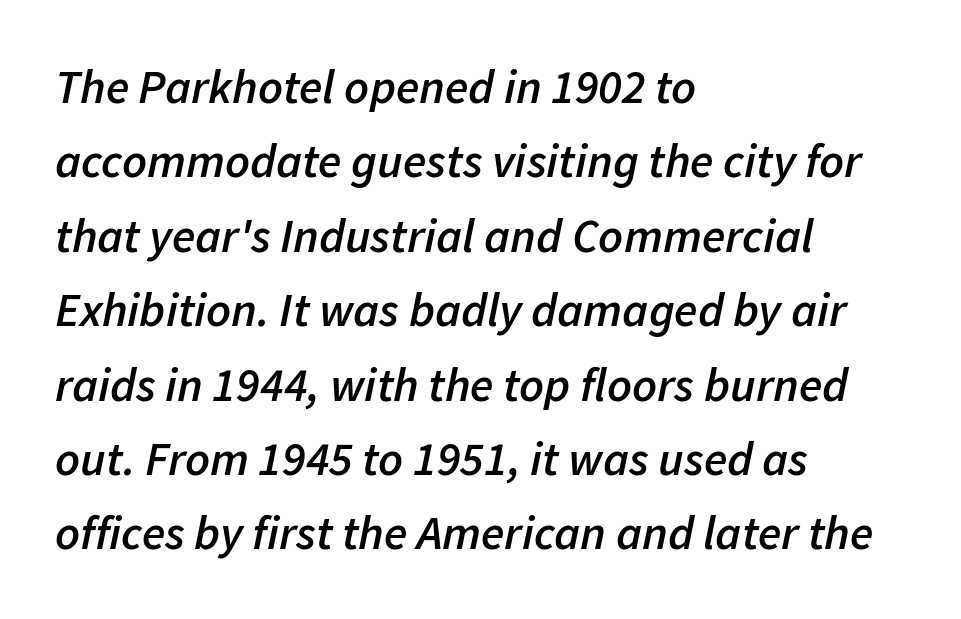
The image shows 48 px semibold type, italic (leaning right); set left-aligned, normal line spacing (1.55x), normal letter spacing, not underlined; low stroke contrast and a medium x-height.
